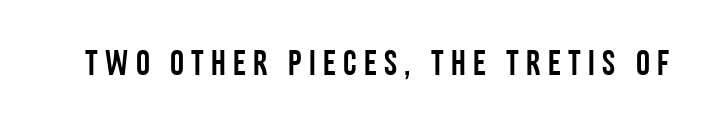
{"serif": "no", "italic": "no", "width": "condensed", "stroke_contrast": "low", "x_height": "large", "monospaced": "no", "underline": "no", "letter_spacing": "wide", "letter_spacing_em": 0.21, "glyph_px": 35}
